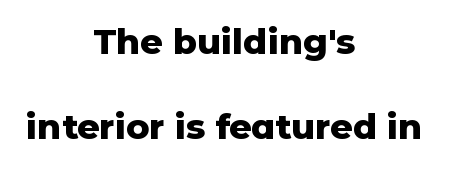
The image shows 35 px heavy sans-serif type, upright; set centered, loose line spacing (2.44x), normal letter spacing, not underlined; low stroke contrast and a medium x-height.
